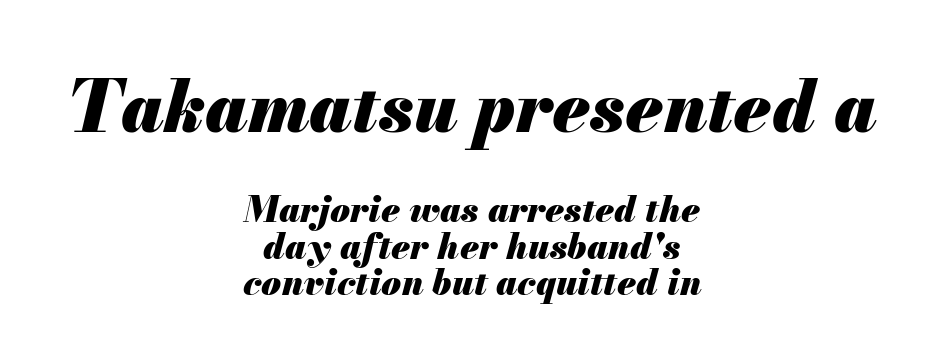
{"italic": "yes", "lean": "right", "slant_degrees": 13, "bold": "yes", "weight": "heavy", "width": "normal", "stroke_contrast": "medium", "x_height": "small", "monospaced": "no", "underline": "no", "align": "center", "line_spacing": "tight", "line_spacing_ratio": 1.01, "letter_spacing": "normal", "letter_spacing_em": 0.0, "larger_block": "first", "size_ratio": 2.0, "glyph_px": 72}
